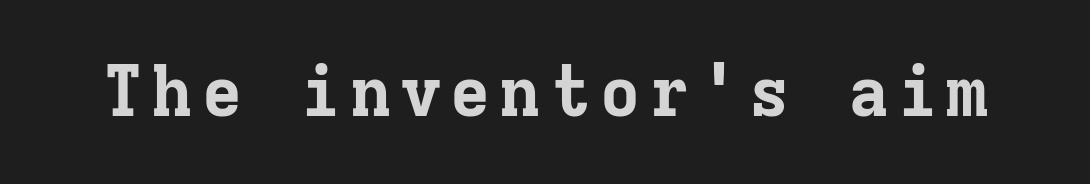
{"serif": "yes", "italic": "no", "bold": "yes", "weight": "bold", "width": "normal", "stroke_contrast": "low", "x_height": "medium", "monospaced": "yes", "underline": "no", "glyph_px": 70}
